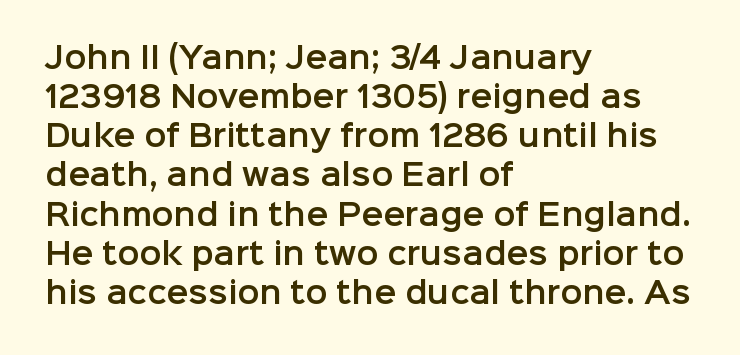
The image shows 29 px sans-serif type, upright; set left-aligned, normal line spacing (1.35x), normal letter spacing, not underlined; low stroke contrast and a medium x-height.
